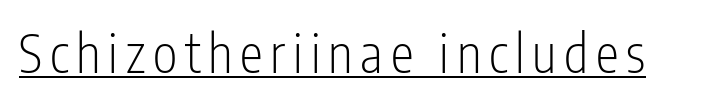
{"serif": "no", "italic": "no", "bold": "no", "weight": "light", "width": "condensed", "stroke_contrast": "low", "x_height": "medium", "monospaced": "no", "underline": "yes", "glyph_px": 52}
